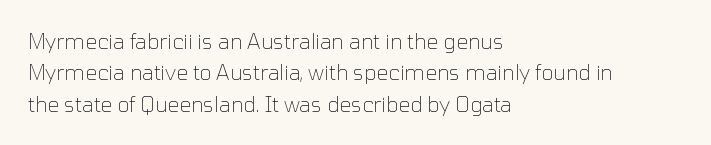
Each row of text sits above clean, open space. Italic? Not at all — the glyphs are vertical. Typeset ragged right — the left edge is the straight one. Each word holds together tightly as a unit, with standard inter-letter gaps. Interline gaps are of average width in this sample.
